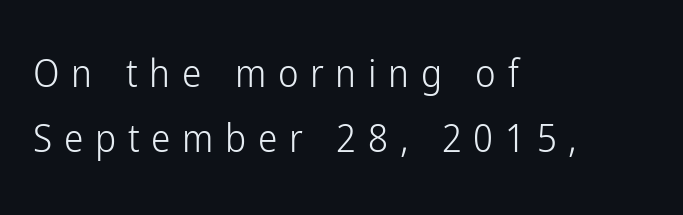
The image shows 39 px light, condensed sans-serif type, upright; set left-aligned, normal line spacing (1.67x), unusually wide letter spacing (+0.3 em), not underlined; low stroke contrast and a medium x-height.
